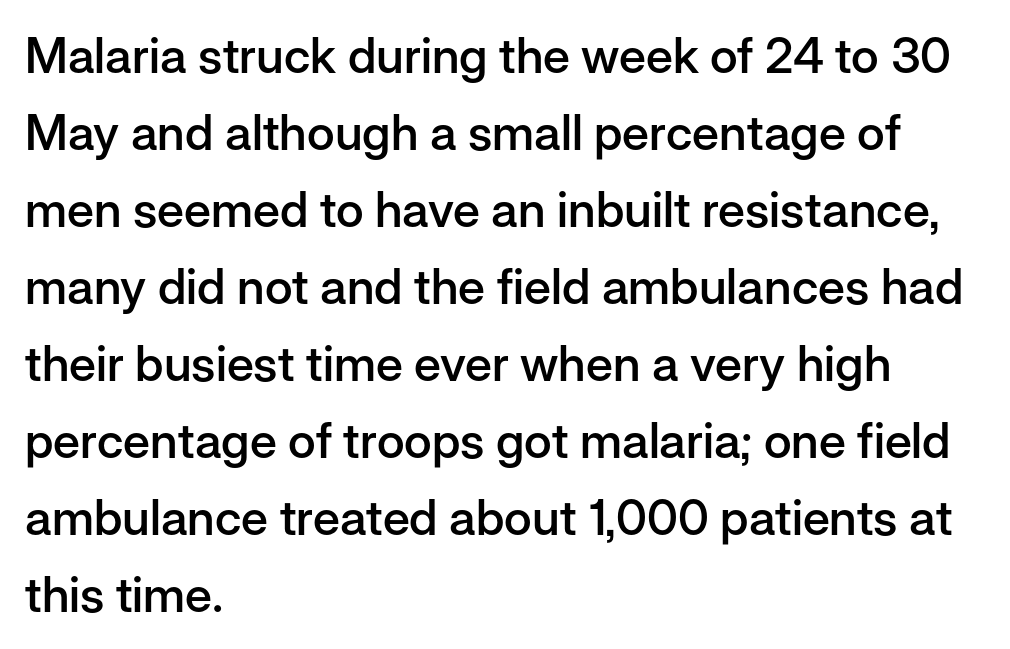
The image shows 49 px semibold sans-serif type, upright; set left-aligned, normal line spacing (1.57x), normal letter spacing, not underlined; low stroke contrast and a medium x-height.
